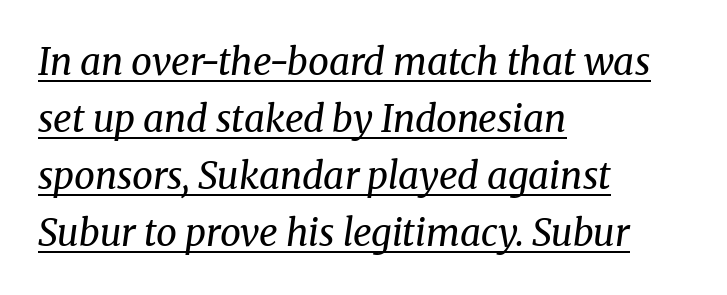
The image shows 37 px regular-weight serif type, italic (leaning right); set left-aligned, normal line spacing (1.54x), normal letter spacing, underlined; medium stroke contrast and a medium x-height.
